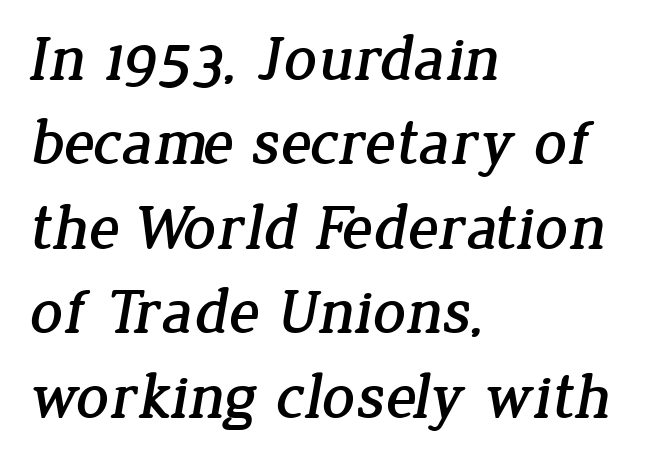
Q: Is the typeface a serif or a sans-serif typeface? A: Serif.
Q: Is the text underlined? A: No.
Q: How is the paragraph aligned? A: Left-aligned.
Q: Is the spacing between letters normal or unusually wide? A: Normal.
Q: Is the spacing between lines tight, normal or loose? A: Normal.
Q: Width (condensed, normal, or wide)? A: Normal.
Q: Stroke contrast? A: Low.
Q: x-height? A: Medium.
Q: Monospaced? A: No.
